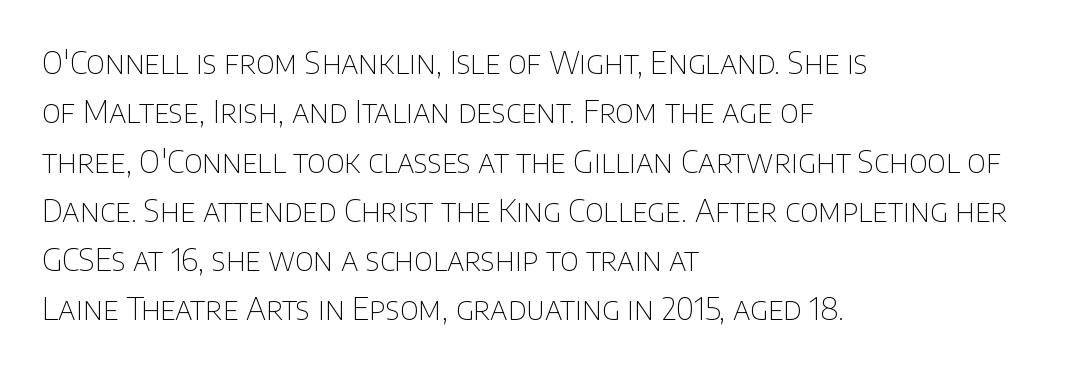
{"serif": "no", "italic": "no", "bold": "no", "weight": "thin", "width": "normal", "stroke_contrast": "low", "x_height": "large", "monospaced": "no", "underline": "no", "align": "left", "line_spacing": "normal", "line_spacing_ratio": 1.59, "letter_spacing": "normal", "letter_spacing_em": 0.0, "glyph_px": 31}
